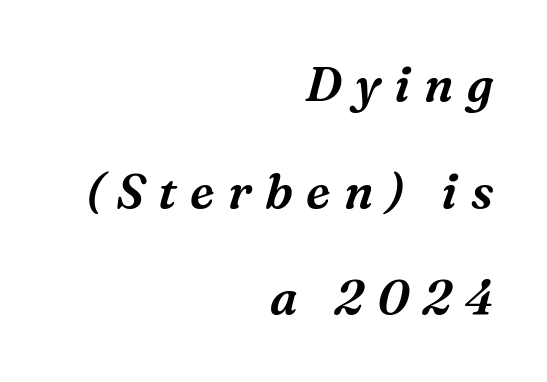
{"serif": "yes", "italic": "yes", "lean": "right", "slant_degrees": 16, "width": "normal", "stroke_contrast": "medium", "x_height": "medium", "monospaced": "no", "underline": "no", "align": "right", "line_spacing": "loose", "line_spacing_ratio": 2.22, "letter_spacing": "wide", "letter_spacing_em": 0.28, "glyph_px": 48}
